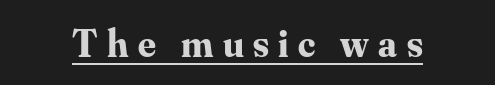
The image shows 39 px bold serif type, upright; set unusually wide letter spacing (+0.24 em), underlined; medium stroke contrast and a small x-height.
